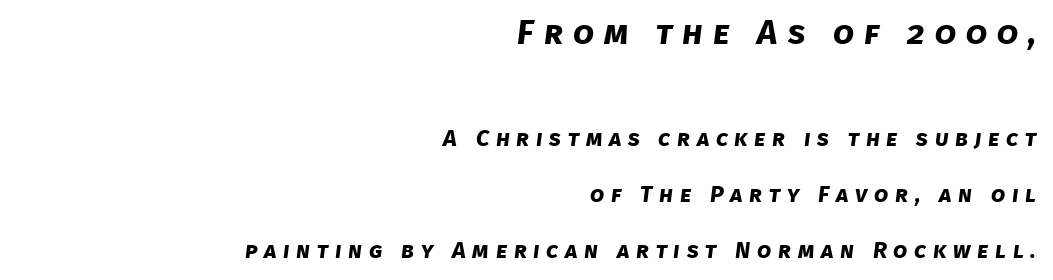
{"serif": "no", "bold": "yes", "weight": "bold", "width": "normal", "stroke_contrast": "low", "x_height": "large", "monospaced": "no", "underline": "no", "align": "right", "line_spacing": "loose", "line_spacing_ratio": 2.43, "letter_spacing": "wide", "letter_spacing_em": 0.29, "larger_block": "first", "size_ratio": 1.48, "glyph_px": 34}
